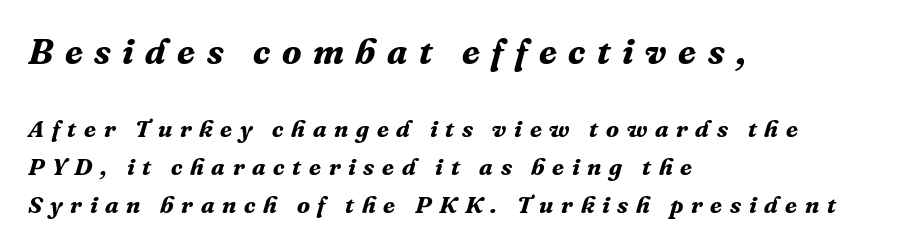
Q: Is the text bold? A: Yes.
Q: Is the text italic (slanted)? A: Yes, it leans right by about 16 degrees.
Q: Is the typeface a serif or a sans-serif typeface? A: Serif.
Q: Is the text underlined? A: No.
Q: How is the paragraph aligned? A: Left-aligned.
Q: Is the spacing between letters normal or unusually wide? A: Unusually wide.
Q: Is the spacing between lines tight, normal or loose? A: Normal.
Q: Which block of text is set in a larger size, the first (top) or the second (bottom)? A: The first (top) one.
Q: Width (condensed, normal, or wide)? A: Normal.
Q: Stroke contrast? A: Medium.
Q: x-height? A: Medium.
Q: Monospaced? A: No.
